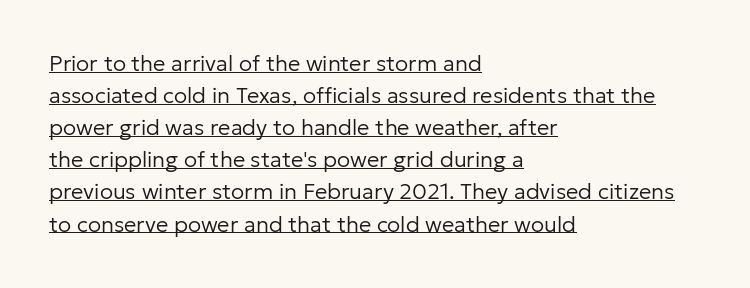
The lines sit at an ordinary, default distance from one another. The weight would be labelled regular, book, light, or lighter still. The typography opts for an upright posture over an oblique one. Tracking here is standard; glyphs follow each other at the usual distance. Casual observation: everything's shoved over to the left. Honestly, the underline is the first thing you notice here.
